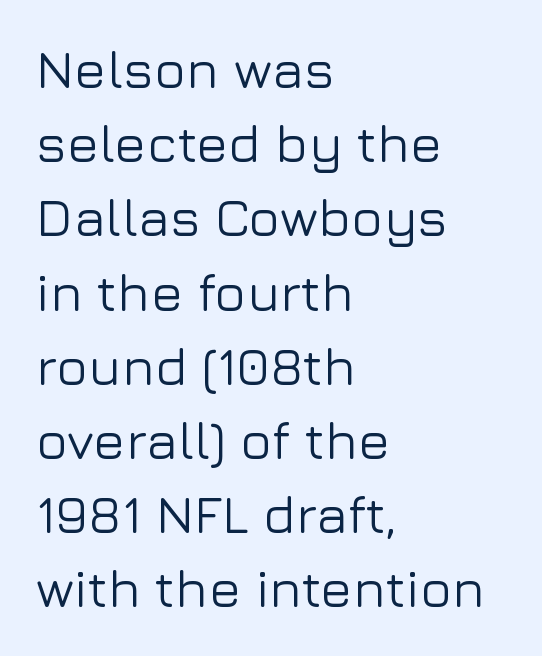
Q: Is the text italic (slanted)? A: No, it is upright.
Q: Is the typeface a serif or a sans-serif typeface? A: Sans-serif.
Q: Is the text underlined? A: No.
Q: How is the paragraph aligned? A: Left-aligned.
Q: Is the spacing between letters normal or unusually wide? A: Normal.
Q: Is the spacing between lines tight, normal or loose? A: Normal.
Q: Width (condensed, normal, or wide)? A: Normal.
Q: Stroke contrast? A: Low.
Q: x-height? A: Medium.
Q: Monospaced? A: No.
